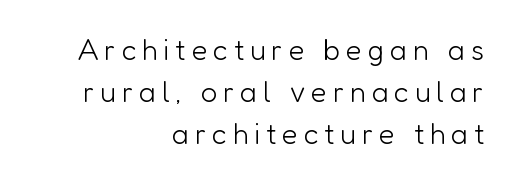
Q: Is the text bold? A: No.
Q: Is the text italic (slanted)? A: No, it is upright.
Q: Is the typeface a serif or a sans-serif typeface? A: Sans-serif.
Q: Is the text underlined? A: No.
Q: How is the paragraph aligned? A: Right-aligned.
Q: Is the spacing between letters normal or unusually wide? A: Unusually wide.
Q: Is the spacing between lines tight, normal or loose? A: Normal.
Q: Width (condensed, normal, or wide)? A: Normal.
Q: Stroke contrast? A: Low.
Q: x-height? A: Medium.
Q: Monospaced? A: No.
